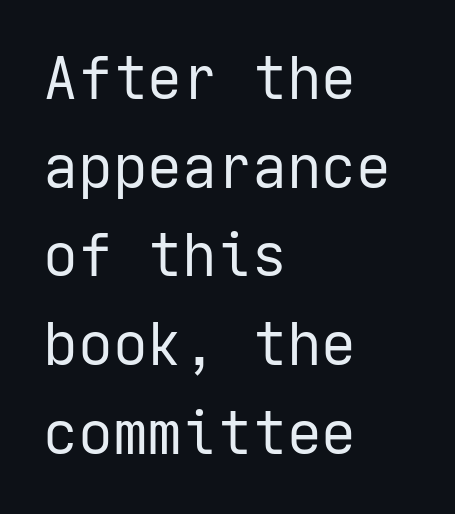
{"serif": "no", "italic": "no", "bold": "no", "weight": "regular", "width": "normal", "stroke_contrast": "low", "x_height": "medium", "underline": "no", "align": "left", "line_spacing": "normal", "line_spacing_ratio": 1.53, "letter_spacing": "normal", "letter_spacing_em": 0.0, "glyph_px": 58}
